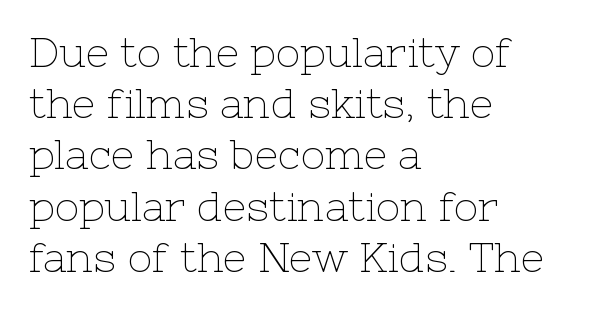
The image shows 41 px thin serif type, upright; set left-aligned, normal line spacing (1.25x), normal letter spacing, not underlined; low stroke contrast and a medium x-height.
